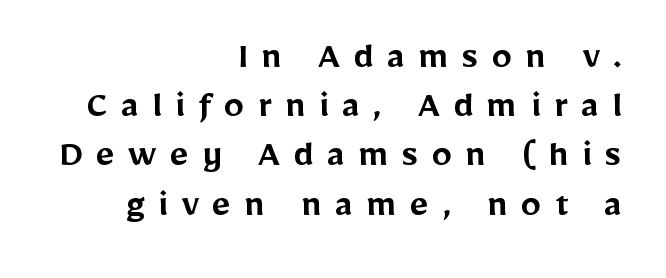
{"serif": "no", "italic": "no", "bold": "semi", "weight": "semibold", "width": "normal", "stroke_contrast": "low", "x_height": "medium", "monospaced": "no", "underline": "no", "align": "right", "line_spacing_ratio": 1.2, "letter_spacing": "wide", "letter_spacing_em": 0.32, "glyph_px": 41}
